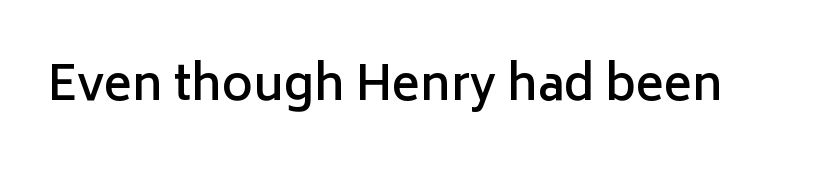
The image shows 47 px semibold sans-serif type, upright; set normal letter spacing, not underlined; low stroke contrast and a medium x-height.
